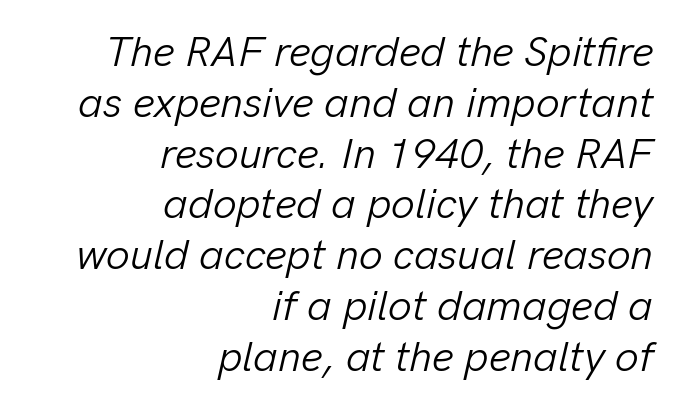
The image shows 42 px light type, italic (leaning right); set right-aligned, line spacing 1.21x, normal letter spacing, not underlined; low stroke contrast and a medium x-height.
